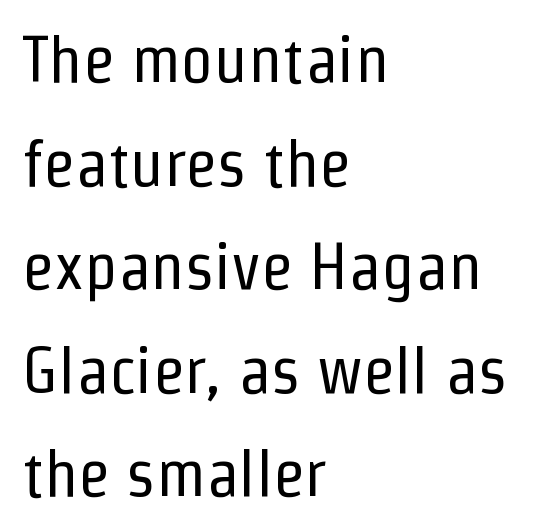
The image shows 66 px regular-weight, condensed sans-serif type, upright; set left-aligned, normal line spacing (1.57x), normal letter spacing, not underlined; low stroke contrast and a medium x-height.
